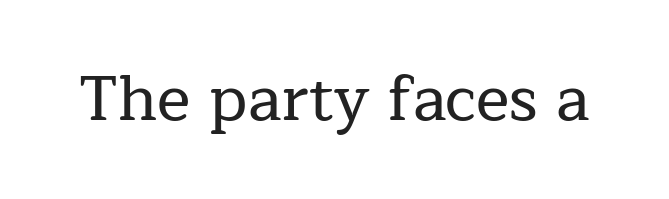
{"serif": "yes", "italic": "no", "width": "normal", "stroke_contrast": "low", "x_height": "medium", "monospaced": "no", "underline": "no", "letter_spacing": "normal", "letter_spacing_em": 0.0, "glyph_px": 63}
